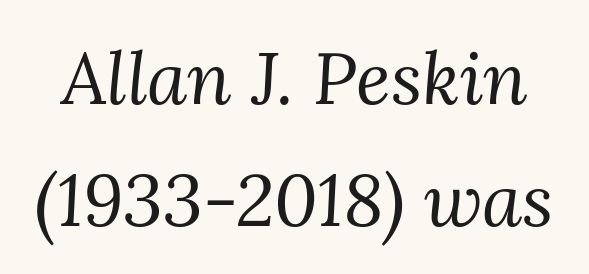
{"serif": "yes", "italic": "yes", "lean": "right", "slant_degrees": 3, "bold": "no", "weight": "regular", "width": "normal", "stroke_contrast": "medium", "x_height": "medium", "monospaced": "no", "underline": "no", "line_spacing": "normal", "line_spacing_ratio": 1.67, "letter_spacing": "normal", "letter_spacing_em": 0.0, "glyph_px": 73}
